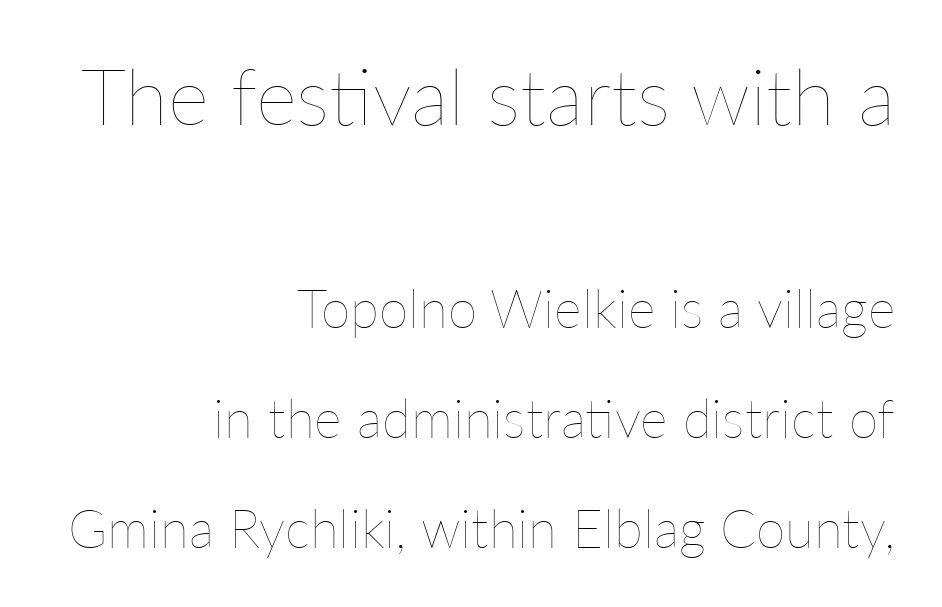
{"italic": "no", "bold": "no", "weight": "thin", "width": "normal", "stroke_contrast": "low", "x_height": "medium", "monospaced": "no", "underline": "no", "align": "right", "line_spacing": "loose", "line_spacing_ratio": 2.08, "letter_spacing": "normal", "letter_spacing_em": 0.0, "larger_block": "first", "size_ratio": 1.49, "glyph_px": 79}
